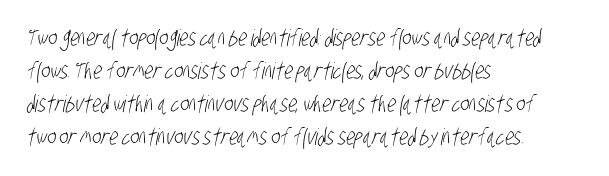
{"bold": "no", "underline": "no", "align": "left", "line_spacing": "normal", "line_spacing_ratio": 1.44, "letter_spacing": "normal", "letter_spacing_em": 0.0, "glyph_px": 23}
